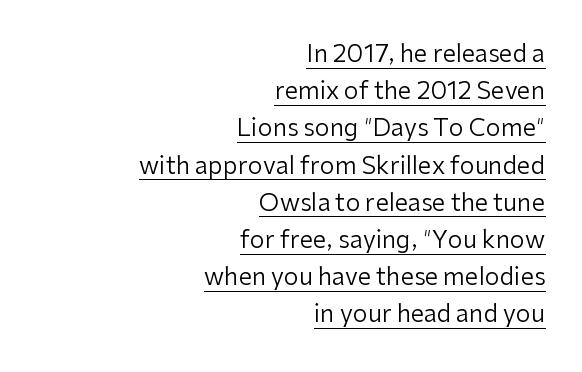
The image shows 24 px text type, upright; set right-aligned, normal line spacing (1.55x), normal letter spacing, underlined.
